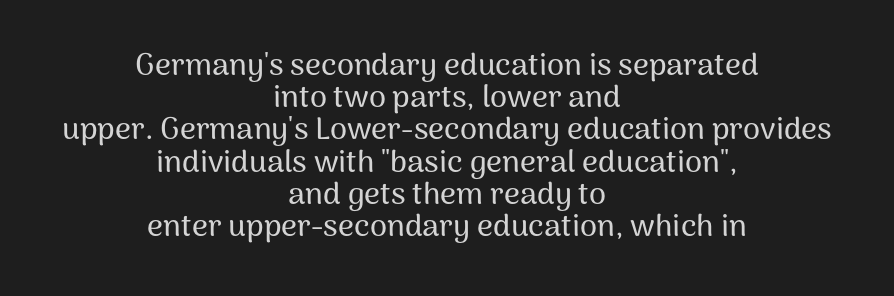
Descenders hang freely into open space. Centered paragraph, ragged on both sides. The type is set solid horizontally, with unmodified tracking. This is the regular roman posture of the typeface. Does the type have serifs? No, each stem ends abruptly.
